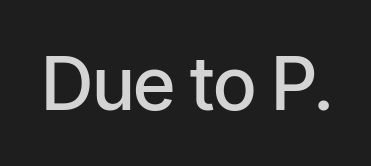
The image shows 74 px semibold, condensed sans-serif type, upright; set normal letter spacing, not underlined; low stroke contrast and a medium x-height.
